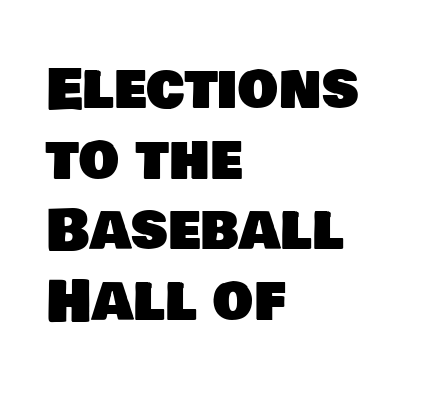
{"serif": "no", "width": "normal", "stroke_contrast": "low", "x_height": "large", "monospaced": "no", "underline": "no", "align": "left", "line_spacing_ratio": 1.24, "letter_spacing": "normal", "letter_spacing_em": 0.0, "glyph_px": 57}
